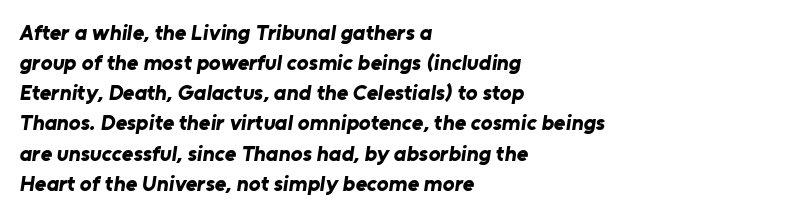
The image shows 22 px bold type; set left-aligned, normal line spacing (1.37x), normal letter spacing, not underlined.
